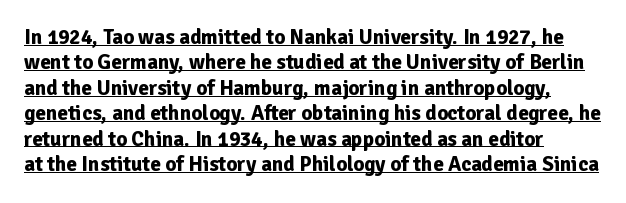
The image shows 21 px bold type, upright; set left-aligned, line spacing 1.21x, normal letter spacing, underlined.
